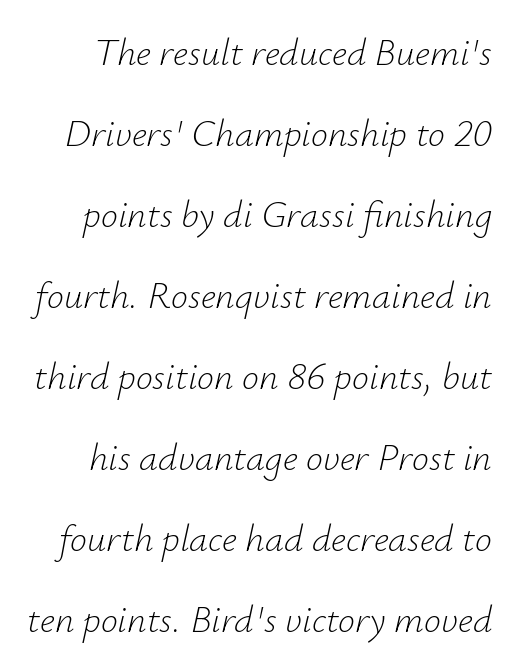
Observe the ordinary spacing: letters are neighbours, not strangers. Do the characters align in a grid? No, the font is proportional. Observe the lean: these are italic letterforms. The passage shown stacks its lines with a broad gap. Unbolded letterforms with no extra heft.
